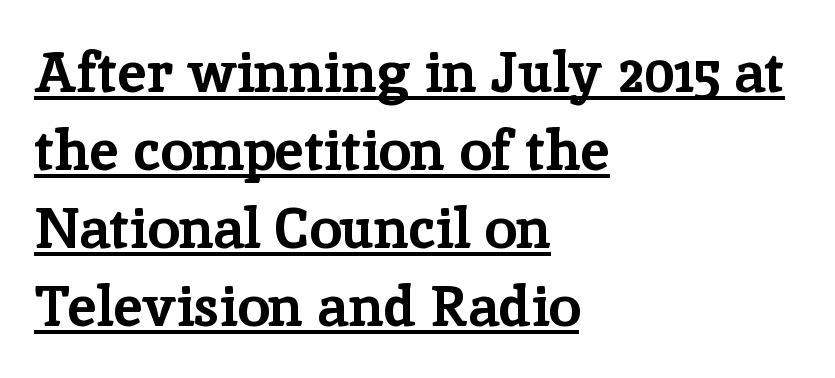
Q: Is the text bold? A: Yes.
Q: Is the text italic (slanted)? A: No, it is upright.
Q: Is the typeface a serif or a sans-serif typeface? A: Serif.
Q: Is the text underlined? A: Yes.
Q: How is the paragraph aligned? A: Left-aligned.
Q: Is the spacing between letters normal or unusually wide? A: Normal.
Q: Is the spacing between lines tight, normal or loose? A: Normal.
Q: Width (condensed, normal, or wide)? A: Normal.
Q: Stroke contrast? A: Low.
Q: x-height? A: Medium.
Q: Monospaced? A: No.
